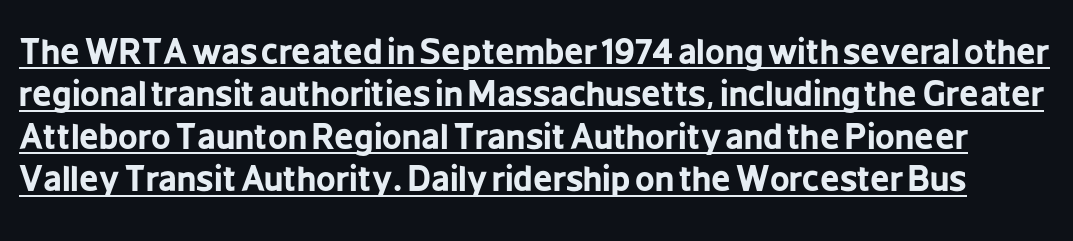
Check the space under the baseline: a stroke is drawn there. The line-height multiplier appears to be the usual default. The lettering stays uniformly vertical, giving the passage a roman look. The gaps between neighbouring characters are ordinary and unremarkable.
